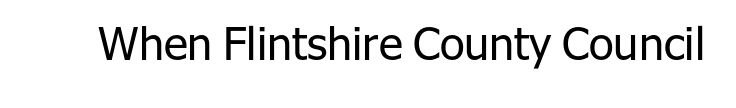
The image shows 45 px regular-weight sans-serif type, upright; set normal letter spacing, not underlined; low stroke contrast and a medium x-height.
